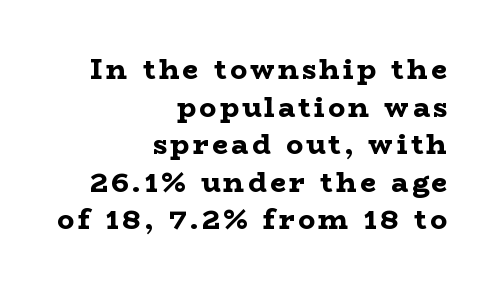
The image shows 28 px bold, wide serif type, upright; set right-aligned, normal line spacing (1.34x), not underlined; low stroke contrast and a medium x-height.
